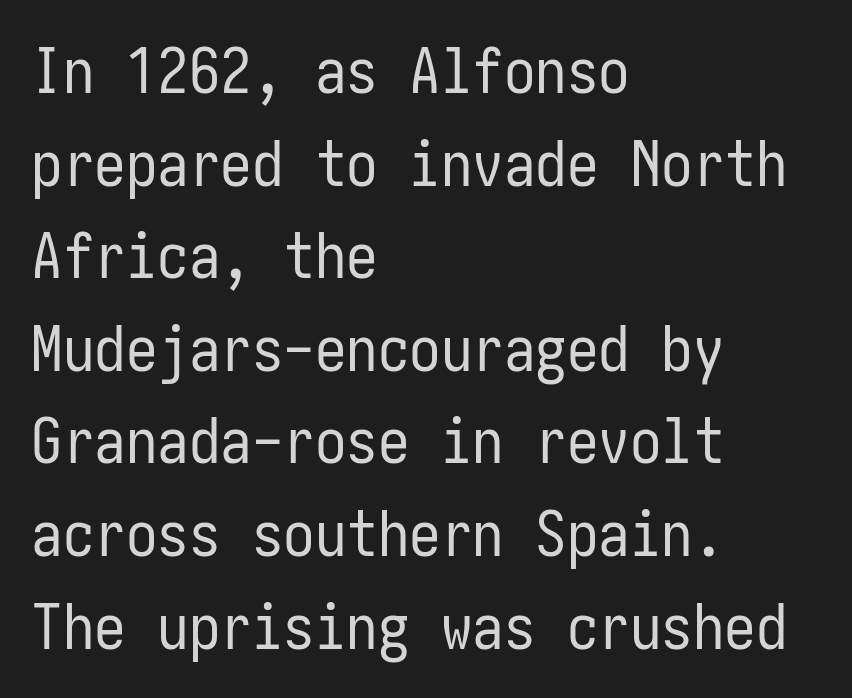
Q: Is the text bold? A: No.
Q: Is the text italic (slanted)? A: No, it is upright.
Q: Is the typeface a serif or a sans-serif typeface? A: Sans-serif.
Q: Is the text underlined? A: No.
Q: How is the paragraph aligned? A: Left-aligned.
Q: Is the spacing between letters normal or unusually wide? A: Normal.
Q: Is the spacing between lines tight, normal or loose? A: Normal.
Q: Width (condensed, normal, or wide)? A: Condensed.
Q: Stroke contrast? A: Low.
Q: x-height? A: Medium.
